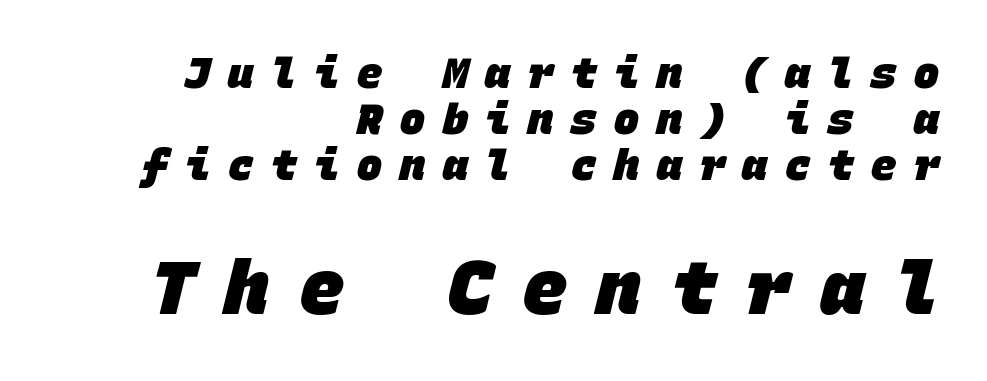
Q: Is the text bold? A: Yes.
Q: Is the typeface a serif or a sans-serif typeface? A: Sans-serif.
Q: Is the text underlined? A: No.
Q: How is the paragraph aligned? A: Right-aligned.
Q: Is the spacing between letters normal or unusually wide? A: Unusually wide.
Q: Is the spacing between lines tight, normal or loose? A: Tight.
Q: Which block of text is set in a larger size, the first (top) or the second (bottom)? A: The second (bottom) one.
Q: Width (condensed, normal, or wide)? A: Normal.
Q: Stroke contrast? A: Low.
Q: x-height? A: Large.
Q: Monospaced? A: Yes.
